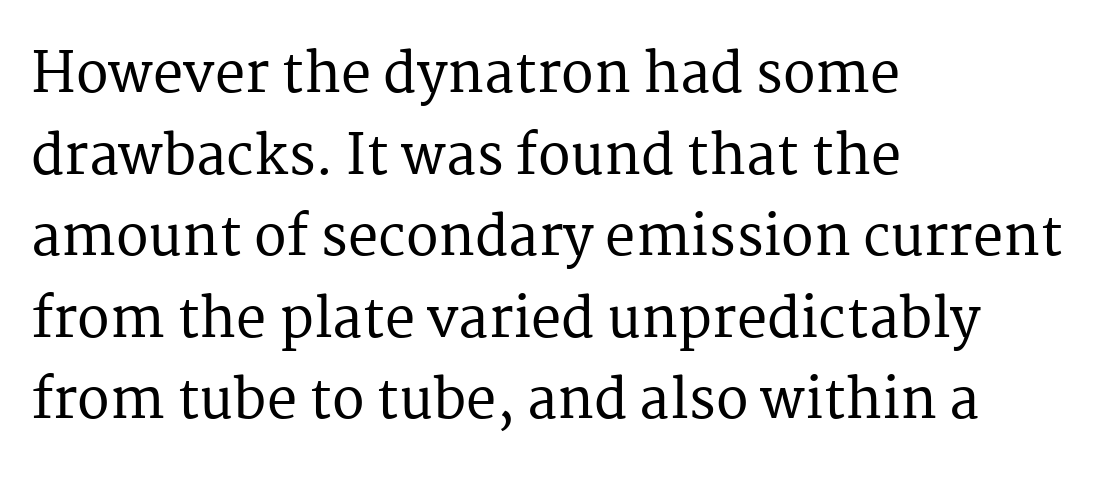
The passage shown is typeset with a serif family. What's the leading like? Ordinary, nothing unusual. Proportional: the letters do not fall into vertical columns. Anything drawn beneath the words? Only blank space. The compositor pushed each line to the left boundary.
